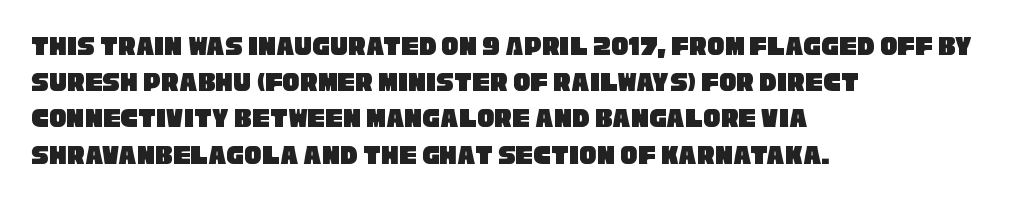
{"serif": "no", "width": "condensed", "stroke_contrast": "low", "x_height": "large", "monospaced": "no", "underline": "no", "align": "left", "line_spacing": "normal", "line_spacing_ratio": 1.25, "letter_spacing": "normal", "letter_spacing_em": 0.0, "glyph_px": 29}
